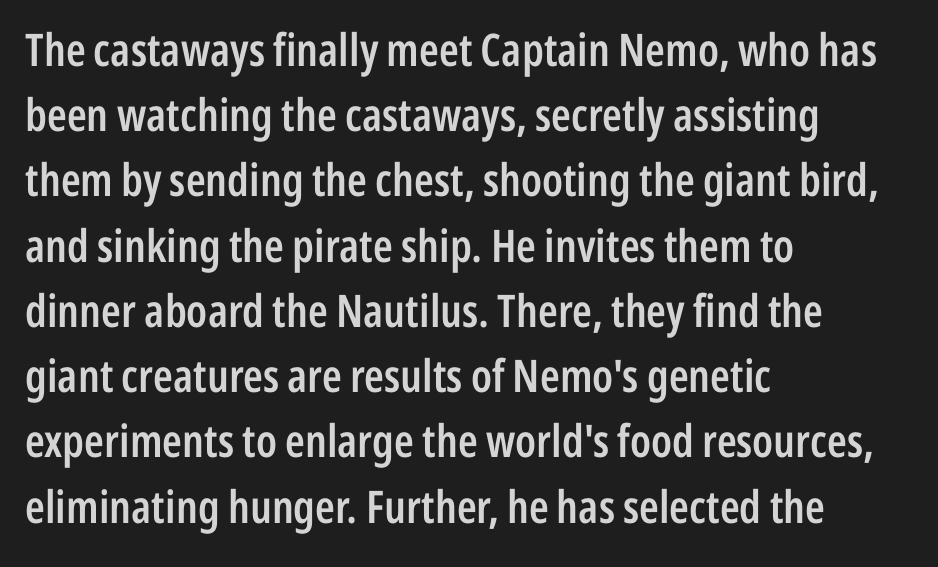
The image shows 45 px semibold, condensed sans-serif type, upright; set left-aligned, normal line spacing (1.45x), normal letter spacing, not underlined; low stroke contrast and a medium x-height.
